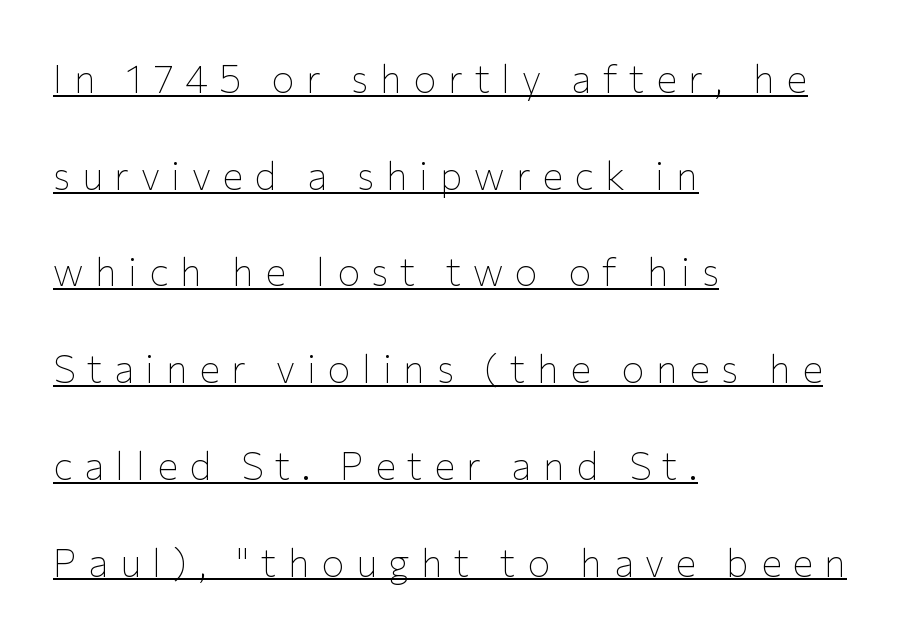
Q: Is the text bold? A: No.
Q: Is the text italic (slanted)? A: No, it is upright.
Q: Is the typeface a serif or a sans-serif typeface? A: Sans-serif.
Q: Is the text underlined? A: Yes.
Q: How is the paragraph aligned? A: Left-aligned.
Q: Is the spacing between letters normal or unusually wide? A: Unusually wide.
Q: Is the spacing between lines tight, normal or loose? A: Loose.
Q: Width (condensed, normal, or wide)? A: Normal.
Q: Stroke contrast? A: Low.
Q: x-height? A: Medium.
Q: Monospaced? A: No.
